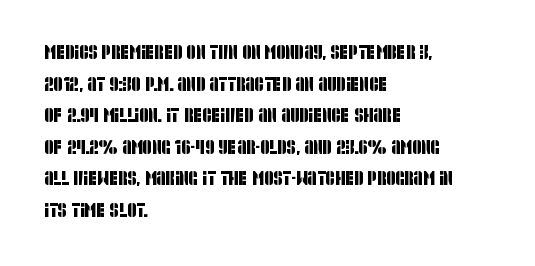
Q: Is the text underlined? A: No.
Q: How is the paragraph aligned? A: Left-aligned.
Q: Is the spacing between letters normal or unusually wide? A: Normal.
Q: Is the spacing between lines tight, normal or loose? A: Normal.
